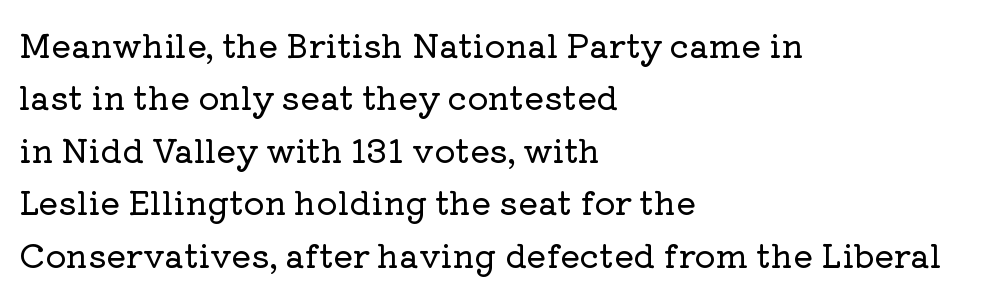
{"serif": "yes", "italic": "no", "width": "normal", "stroke_contrast": "low", "x_height": "medium", "monospaced": "no", "underline": "no", "align": "left", "line_spacing": "normal", "line_spacing_ratio": 1.59, "letter_spacing": "normal", "letter_spacing_em": 0.0, "glyph_px": 33}
